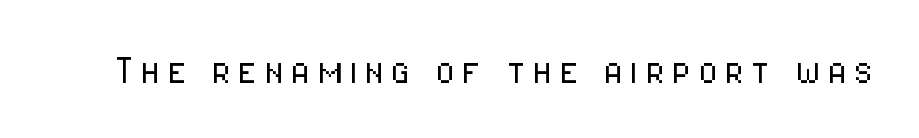
The image shows 45 px light, condensed sans-serif type, upright; set not underlined; low stroke contrast and a medium x-height.
